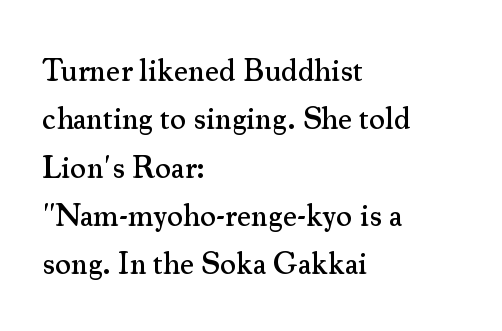
The image shows 31 px serif type, upright; set left-aligned, normal line spacing (1.56x), normal letter spacing, not underlined; medium stroke contrast and a small x-height.
